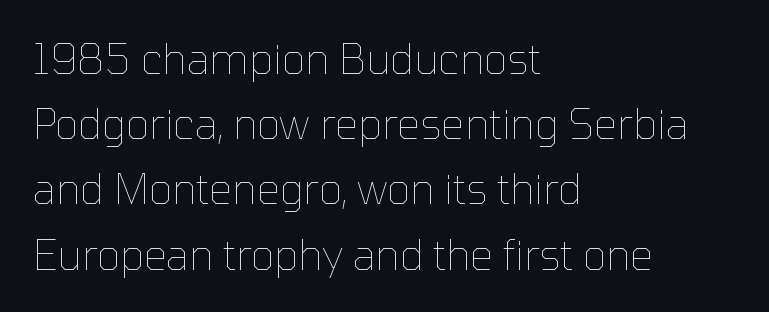
The font sits on the lighter half of the weight spectrum, regular included. Only glyphs here, with clear space below each row. This is the regular roman posture of the typeface. Letter spacing: default. Honestly, the row spacing looks completely unremarkable. Teacher's note: observe the even left margin — that is flush-left alignment.
